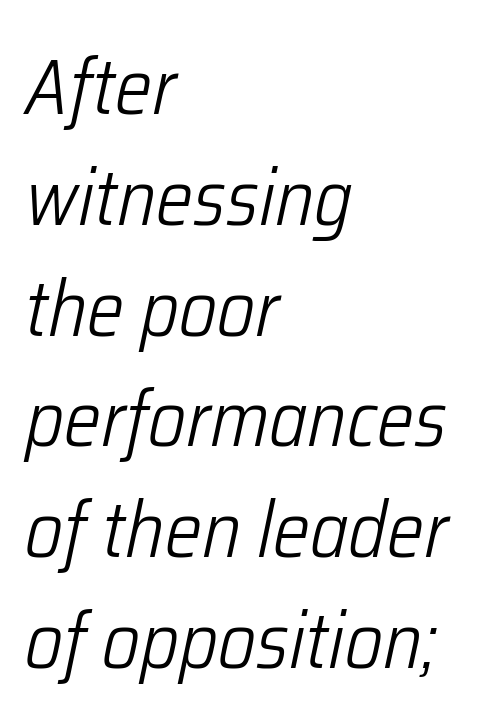
The image shows 78 px light, condensed type, italic (leaning right); set left-aligned, normal line spacing (1.42x), normal letter spacing, not underlined; low stroke contrast and a medium x-height.
